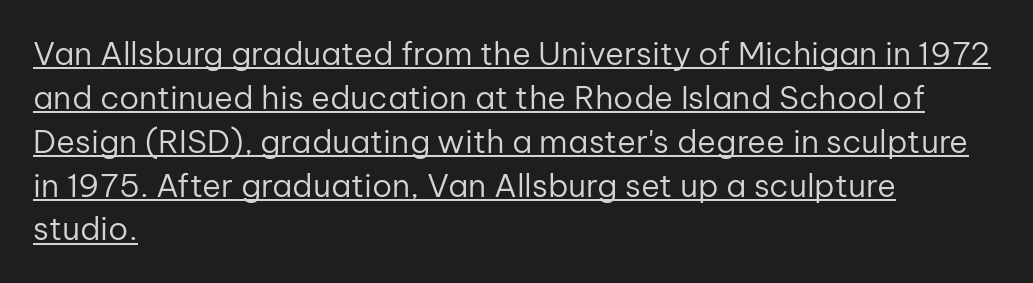
{"serif": "no", "italic": "no", "bold": "no", "weight": "regular", "width": "normal", "stroke_contrast": "low", "x_height": "medium", "monospaced": "no", "underline": "yes", "align": "left", "line_spacing": "normal", "line_spacing_ratio": 1.37, "letter_spacing": "normal", "letter_spacing_em": 0.0, "glyph_px": 32}
